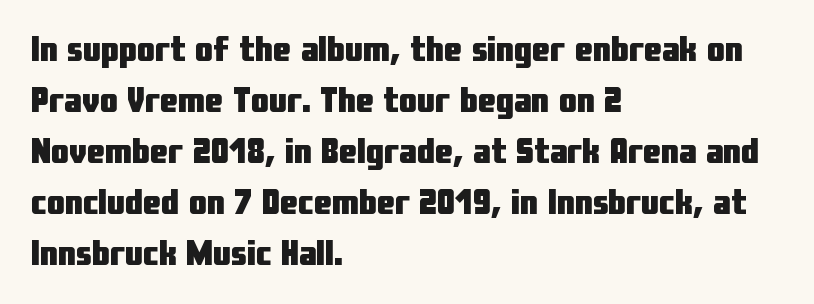
The rendering uses a bold face; every stroke is thick and dark. The specimen omits any rule beneath the text block's lines. Summary of vertical rhythm: regular, with standard interline spacing. Inter-character spacing is left at the font's built-in metrics.
